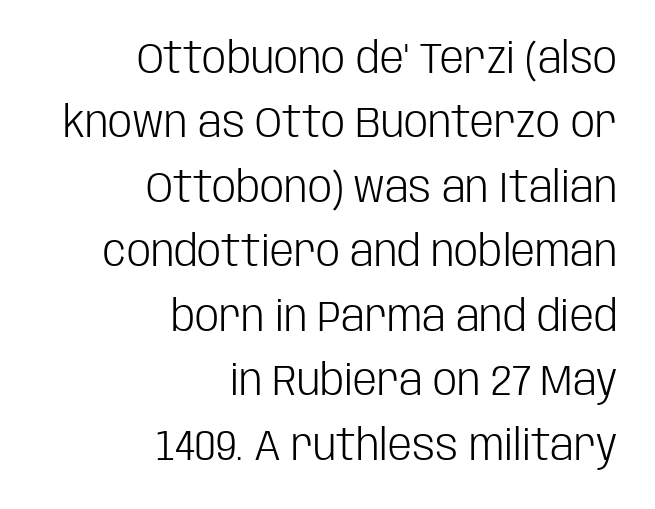
{"serif": "no", "italic": "no", "bold": "no", "weight": "light", "width": "condensed", "stroke_contrast": "low", "x_height": "large", "monospaced": "no", "underline": "no", "align": "right", "line_spacing": "normal", "line_spacing_ratio": 1.5, "letter_spacing": "normal", "letter_spacing_em": 0.0, "glyph_px": 43}
